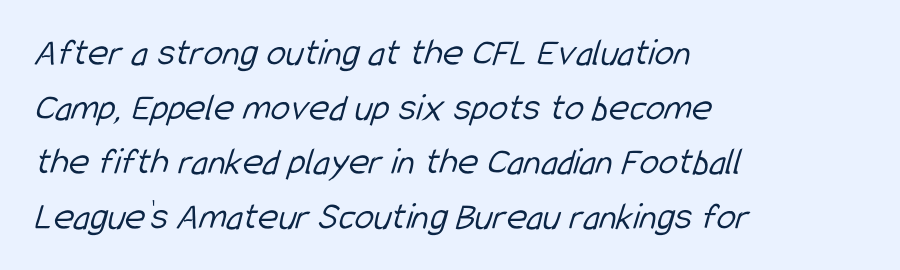
This sample is left-justified, so line endings fall wherever the words run out. What stands out about the letter spacing? Nothing — it is the standard amount. This sample uses a sans-serif face. These lines are rendered in a variable-pitch font. No chunkiness to these letters — they're not bold.
